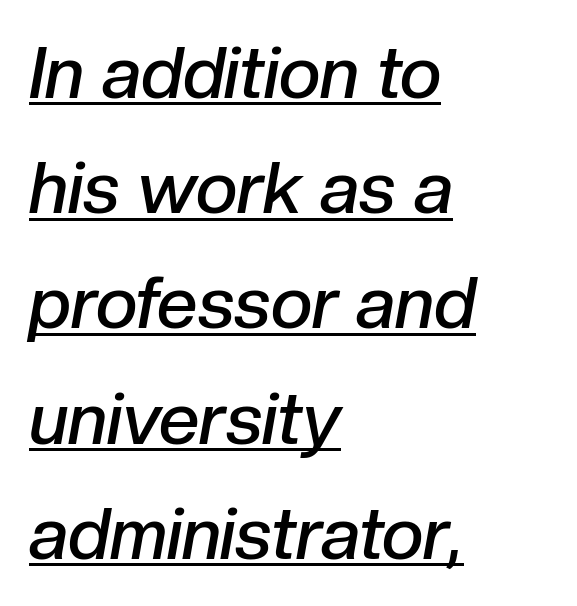
A student would call this left alignment; a typographer would say flush left, rag right. Does the leading feel generous? No, just average. Do the characters align in a grid? No, the font is proportional. Rendered with sloped, italic letterforms. The rendering uses a semibold face; strokes are thickened but not to full bold.
